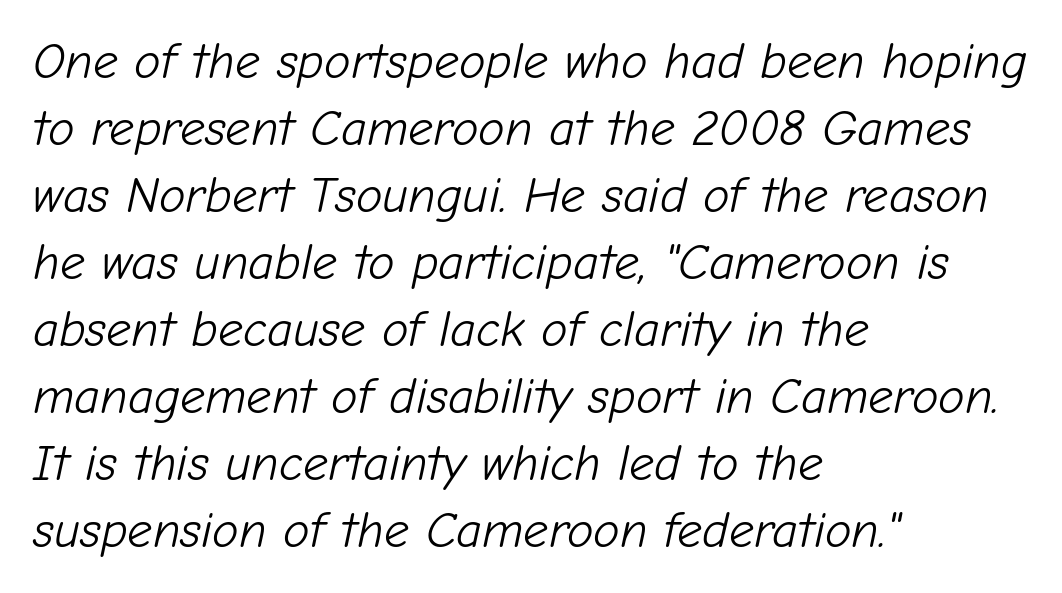
The specimen omits any rule beneath the text block's lines. Posture: slanted. Typeset ragged right — the left edge is the straight one. Each letter keeps its own natural width here, so spacing adapts to shape. This reads as an unemphasized weight, regular at the heaviest.
